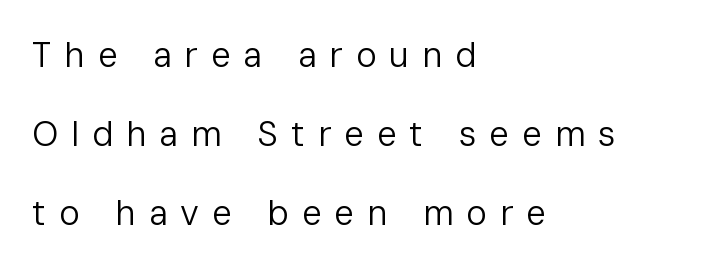
Q: Is the text bold? A: No.
Q: Is the text italic (slanted)? A: No, it is upright.
Q: Is the typeface a serif or a sans-serif typeface? A: Sans-serif.
Q: Is the text underlined? A: No.
Q: How is the paragraph aligned? A: Left-aligned.
Q: Is the spacing between letters normal or unusually wide? A: Unusually wide.
Q: Is the spacing between lines tight, normal or loose? A: Loose.
Q: Width (condensed, normal, or wide)? A: Normal.
Q: Stroke contrast? A: Low.
Q: x-height? A: Medium.
Q: Monospaced? A: No.
